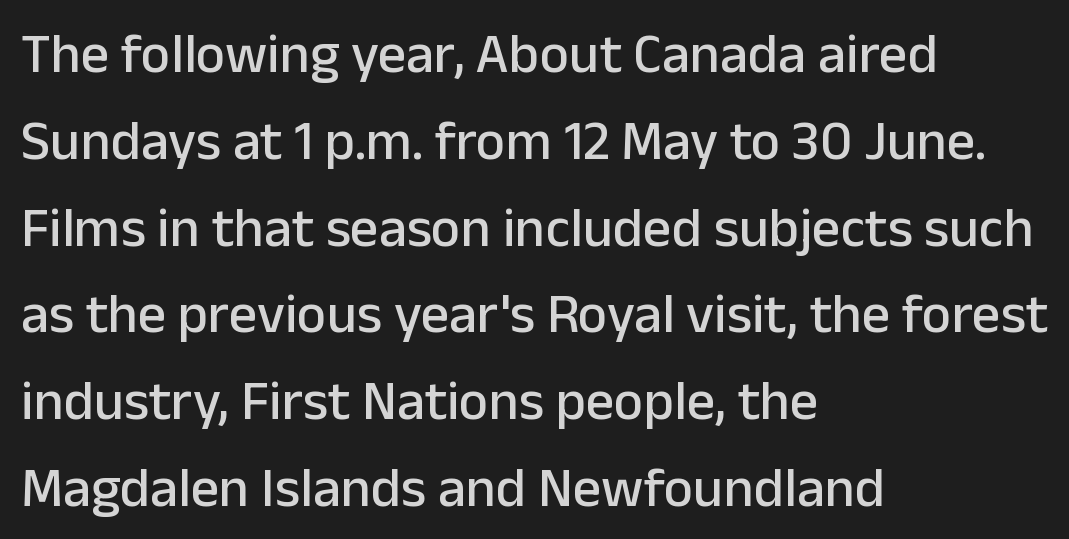
Q: Is the text italic (slanted)? A: No, it is upright.
Q: Is the typeface a serif or a sans-serif typeface? A: Sans-serif.
Q: Is the text underlined? A: No.
Q: How is the paragraph aligned? A: Left-aligned.
Q: Is the spacing between letters normal or unusually wide? A: Normal.
Q: Is the spacing between lines tight, normal or loose? A: Normal.
Q: Width (condensed, normal, or wide)? A: Normal.
Q: Stroke contrast? A: Low.
Q: x-height? A: Medium.
Q: Monospaced? A: No.
